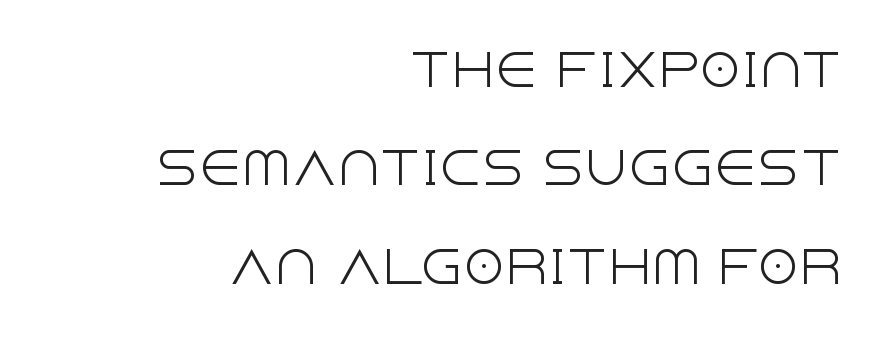
{"serif": "no", "italic": "no", "bold": "no", "weight": "light", "width": "normal", "x_height": "large", "monospaced": "no", "underline": "no", "align": "right", "line_spacing": "loose", "line_spacing_ratio": 2.29, "letter_spacing": "normal", "letter_spacing_em": 0.0, "glyph_px": 43}
